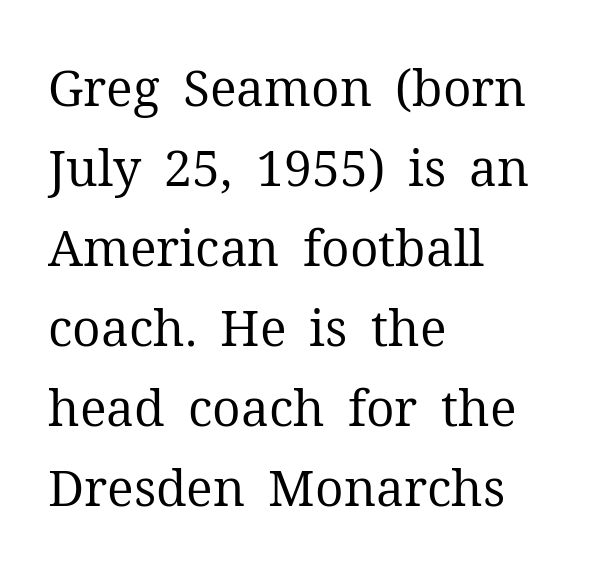
{"serif": "yes", "italic": "no", "bold": "no", "weight": "regular", "width": "normal", "stroke_contrast": "medium", "x_height": "medium", "monospaced": "no", "underline": "no", "align": "left", "line_spacing": "normal", "line_spacing_ratio": 1.6, "letter_spacing": "normal", "letter_spacing_em": 0.0, "glyph_px": 50}
